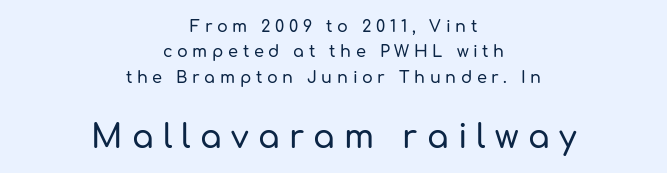
This sample has the flowing, uneven cadence of proportional lettering. The type sits square on the baseline with zero lean. Top chunk: small. Bottom chunk: large. The block of text has a typical density, with ordinary space between rows.
